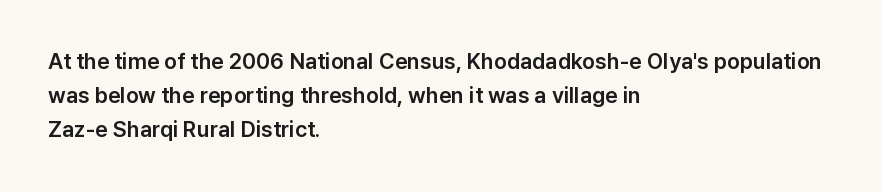
Students, observe: this is what conventionally led text looks like. This sample uses an upright cut, with every glyph sitting square on the baseline. A clean baseline with only descenders dipping below it. Each word holds together tightly as a unit, with standard inter-letter gaps.
